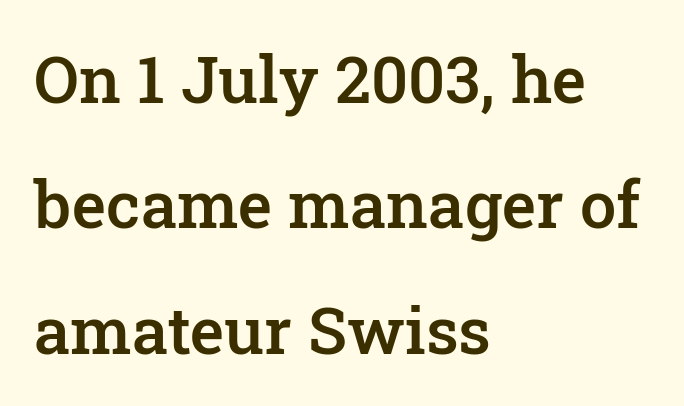
Q: Is the text bold? A: Semi-bold.
Q: Is the text italic (slanted)? A: No, it is upright.
Q: Is the typeface a serif or a sans-serif typeface? A: Serif.
Q: Is the text underlined? A: No.
Q: How is the paragraph aligned? A: Left-aligned.
Q: Is the spacing between letters normal or unusually wide? A: Normal.
Q: Is the spacing between lines tight, normal or loose? A: Loose.
Q: Width (condensed, normal, or wide)? A: Normal.
Q: Stroke contrast? A: Low.
Q: x-height? A: Medium.
Q: Monospaced? A: No.
